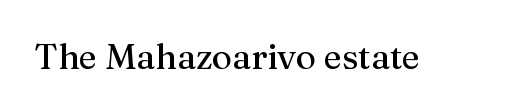
{"serif": "yes", "italic": "no", "width": "normal", "stroke_contrast": "medium", "x_height": "medium", "monospaced": "no", "underline": "no", "letter_spacing": "normal", "letter_spacing_em": 0.0, "glyph_px": 35}
